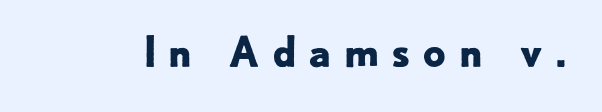
The font's upright variant was chosen for this text. Character widths vary here, with narrow letters taking less room than wide ones. Loose tracking; the words dissolve into strings of separated letters. The space directly below the letters is spotless. The font family rendered here belongs to the sans-serif group.
